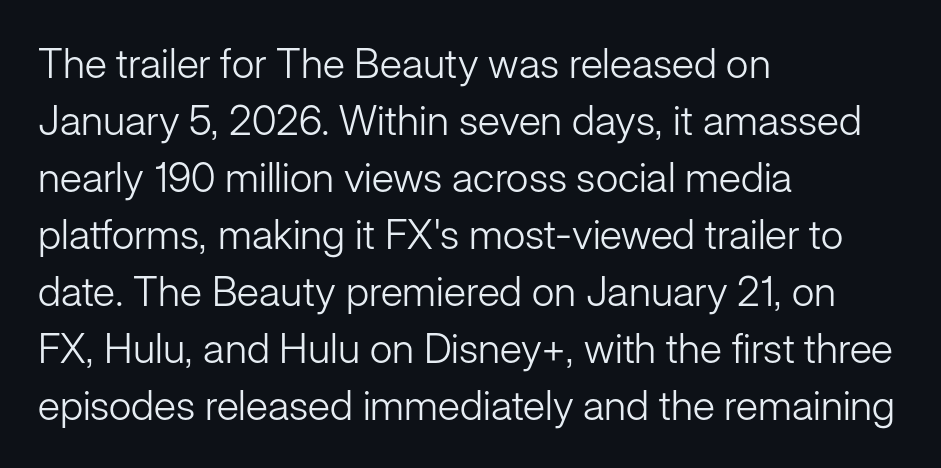
Q: Is the text bold? A: No.
Q: Is the text italic (slanted)? A: No, it is upright.
Q: Is the typeface a serif or a sans-serif typeface? A: Sans-serif.
Q: Is the text underlined? A: No.
Q: How is the paragraph aligned? A: Left-aligned.
Q: Is the spacing between letters normal or unusually wide? A: Normal.
Q: Is the spacing between lines tight, normal or loose? A: Normal.
Q: Width (condensed, normal, or wide)? A: Normal.
Q: Stroke contrast? A: Low.
Q: x-height? A: Medium.
Q: Monospaced? A: No.
